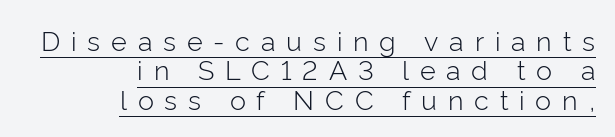
The image shows 27 px text type, upright; set right-aligned, tight line spacing (1.09x), unusually wide letter spacing (+0.4 em), underlined.
